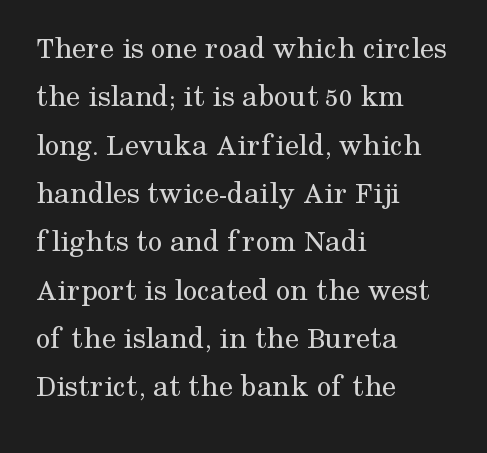
Q: Is the text bold? A: No.
Q: Is the text italic (slanted)? A: No, it is upright.
Q: Is the typeface a serif or a sans-serif typeface? A: Serif.
Q: Is the text underlined? A: No.
Q: How is the paragraph aligned? A: Left-aligned.
Q: Is the spacing between letters normal or unusually wide? A: Normal.
Q: Is the spacing between lines tight, normal or loose? A: Normal.
Q: Width (condensed, normal, or wide)? A: Normal.
Q: Stroke contrast? A: Medium.
Q: x-height? A: Medium.
Q: Monospaced? A: No.
